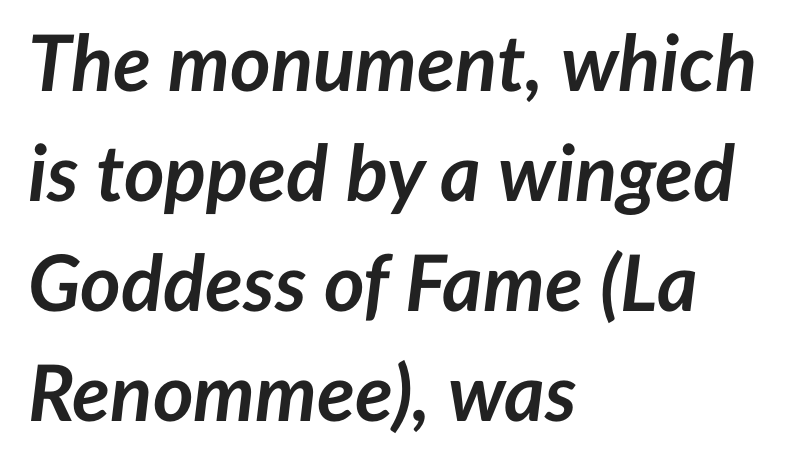
These lines were composed using italics. This block has exactly the height ordinary leading produces. The specimen omits any rule beneath the text block's lines. Does extra space separate the letters? No, they use regular spacing. Weight check: bold — yes, fully. Looks like regular typesetting: each glyph gets only the width it needs.
